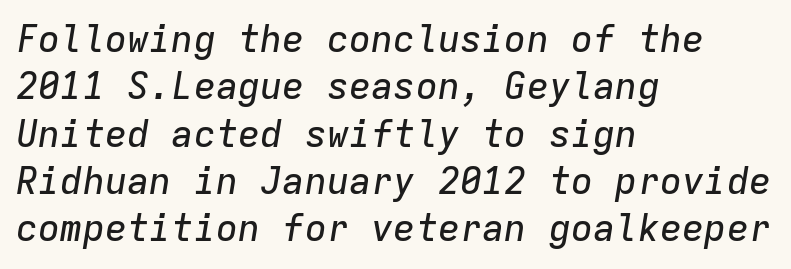
{"italic": "yes", "lean": "right", "slant_degrees": 9, "width": "normal", "stroke_contrast": "low", "x_height": "medium", "monospaced": "yes", "underline": "no", "align": "left", "line_spacing": "normal", "line_spacing_ratio": 1.28, "letter_spacing": "normal", "letter_spacing_em": 0.0, "glyph_px": 37}
